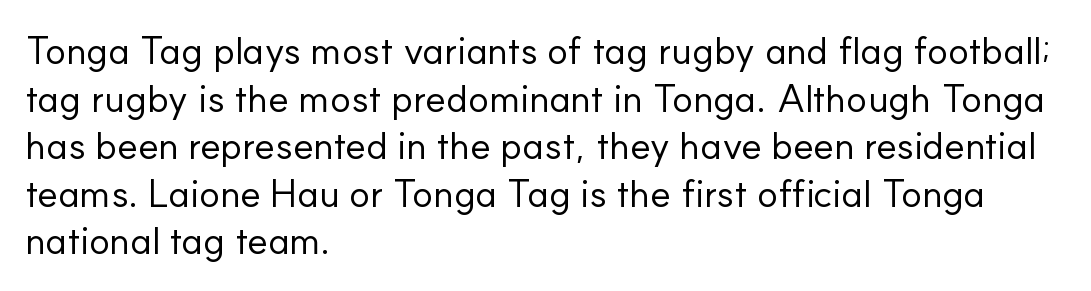
If you drew a ruler down the left edge, every line would touch it. This sample has the flowing, uneven cadence of proportional lettering. The passage shown is not underscored anywhere. The font is comparable to plain body text, perhaps lighter. No extra tracking has been applied to these lines.
